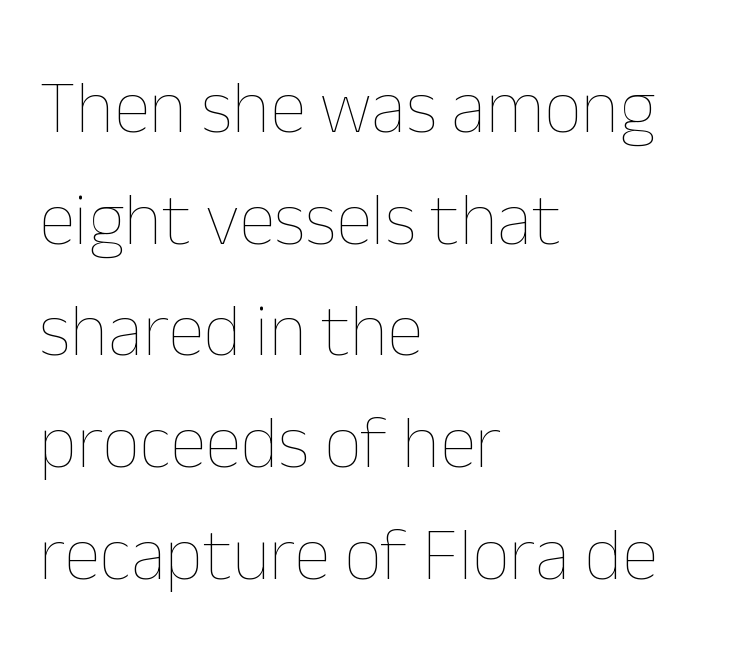
The image shows 74 px thin type, upright; set left-aligned, normal line spacing (1.51x), normal letter spacing, not underlined; low stroke contrast and a medium x-height.
